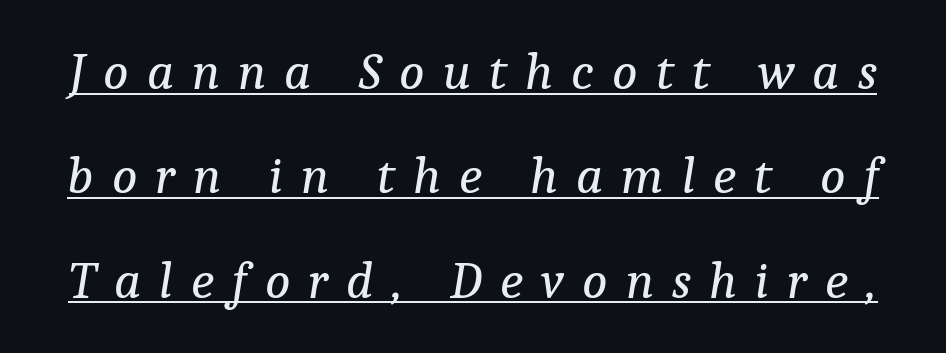
The image shows 53 px regular-weight serif type, italic (leaning right); set loose line spacing (1.97x), unusually wide letter spacing (+0.34 em), underlined; low stroke contrast and a medium x-height.
